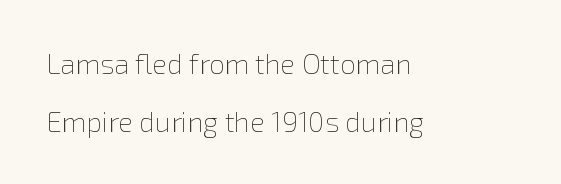
Spacing verdict: proportional, widths tailored to each character. Tracking here is standard; glyphs follow each other at the usual distance. What's the leading like? Stretched, with rows far apart. Posture: straight, roman, zero tilt.
